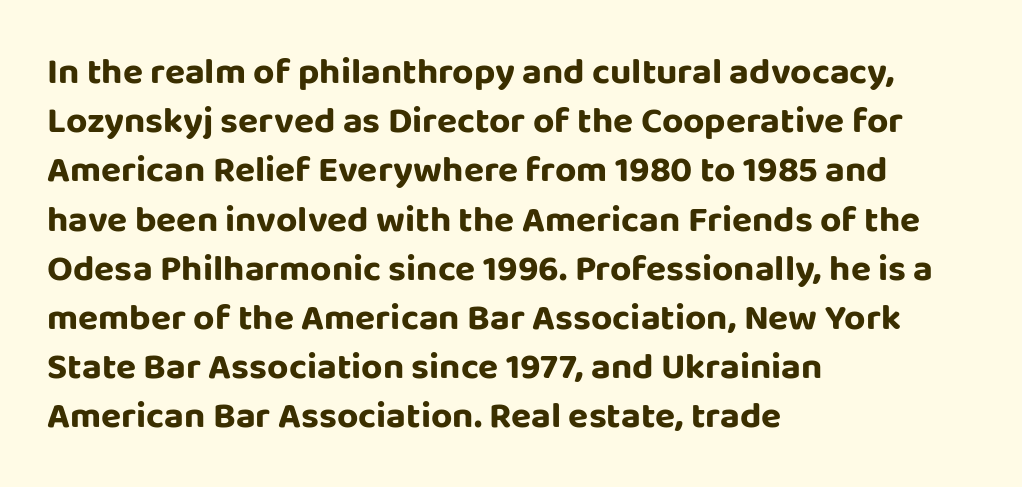
Q: Is the text italic (slanted)? A: No, it is upright.
Q: Is the typeface a serif or a sans-serif typeface? A: Sans-serif.
Q: Is the text underlined? A: No.
Q: How is the paragraph aligned? A: Left-aligned.
Q: Is the spacing between letters normal or unusually wide? A: Normal.
Q: Is the spacing between lines tight, normal or loose? A: Normal.
Q: Width (condensed, normal, or wide)? A: Normal.
Q: Stroke contrast? A: Low.
Q: x-height? A: Large.
Q: Monospaced? A: No.
